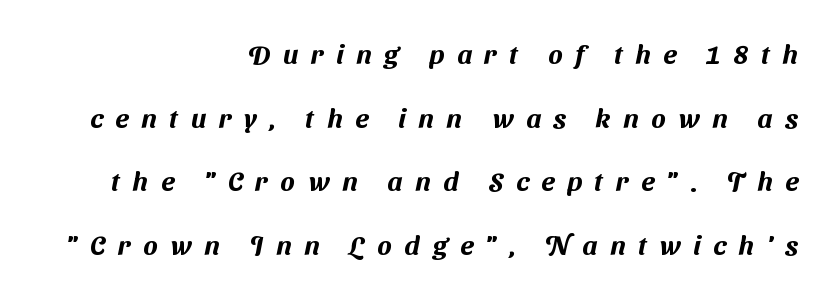
{"underline": "no", "align": "right", "line_spacing": "loose", "line_spacing_ratio": 2.36, "letter_spacing": "wide", "letter_spacing_em": 0.47, "glyph_px": 27}
